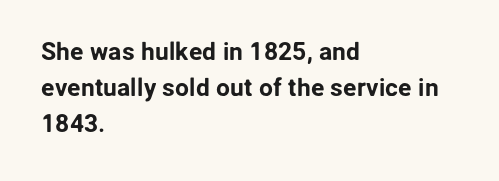
Q: Is the text italic (slanted)? A: No, it is upright.
Q: Is the text underlined? A: No.
Q: How is the paragraph aligned? A: Left-aligned.
Q: Is the spacing between letters normal or unusually wide? A: Normal.
Q: Is the spacing between lines tight, normal or loose? A: Normal.
